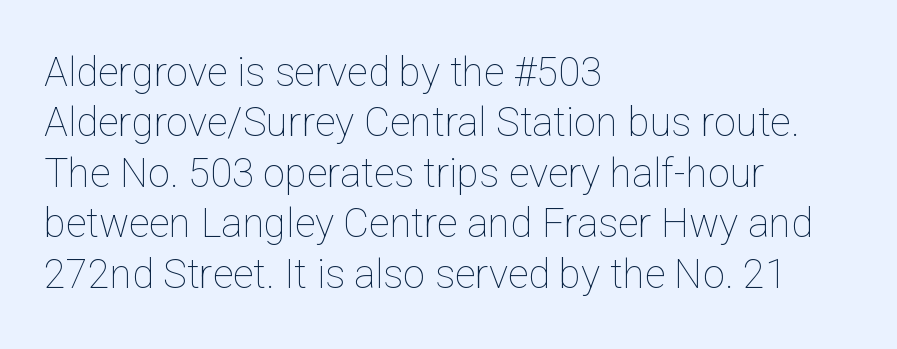
Q: Is the text bold? A: No.
Q: Is the text italic (slanted)? A: No, it is upright.
Q: Is the text underlined? A: No.
Q: How is the paragraph aligned? A: Left-aligned.
Q: Is the spacing between letters normal or unusually wide? A: Normal.
Q: Is the spacing between lines tight, normal or loose? A: Normal.
Q: Width (condensed, normal, or wide)? A: Normal.
Q: Stroke contrast? A: Low.
Q: x-height? A: Medium.
Q: Monospaced? A: No.
